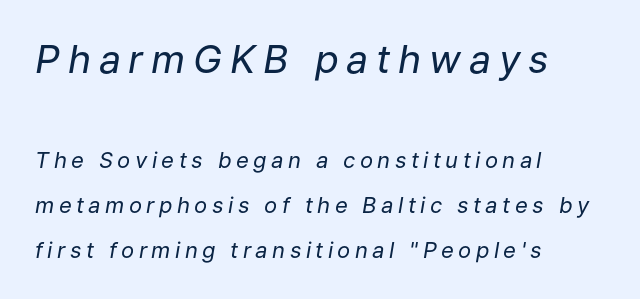
{"italic": "yes", "lean": "right", "slant_degrees": 9, "bold": "no", "weight": "regular", "width": "normal", "stroke_contrast": "low", "x_height": "medium", "monospaced": "no", "underline": "no", "align": "left", "line_spacing": "loose", "line_spacing_ratio": 2.04, "letter_spacing": "wide", "letter_spacing_em": 0.2, "larger_block": "first", "size_ratio": 1.77, "glyph_px": 39}
